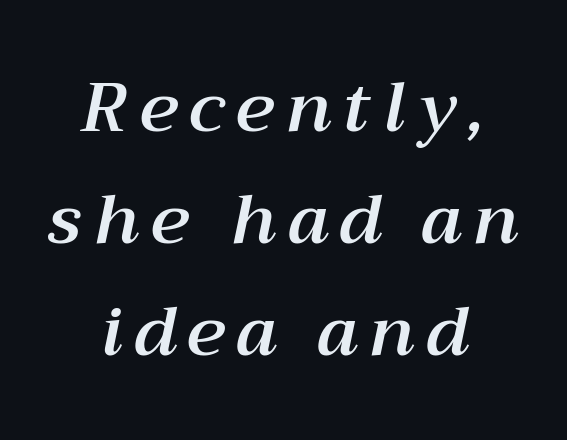
Q: Is the text italic (slanted)? A: Yes, it leans right by about 12 degrees.
Q: Is the text underlined? A: No.
Q: How is the paragraph aligned? A: Centered.
Q: Is the spacing between lines tight, normal or loose? A: Normal.
Q: Width (condensed, normal, or wide)? A: Normal.
Q: Stroke contrast? A: Medium.
Q: x-height? A: Medium.
Q: Monospaced? A: No.
